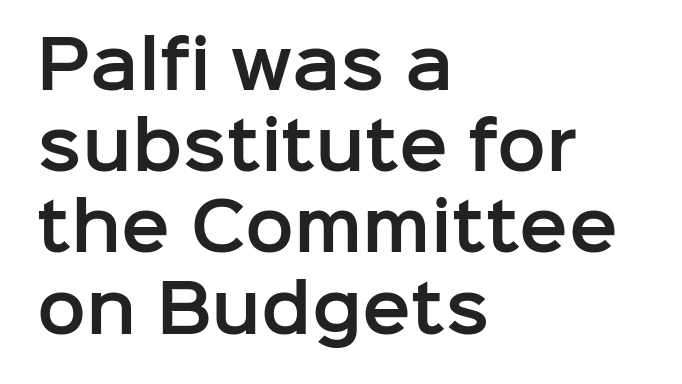
Q: Is the text italic (slanted)? A: No, it is upright.
Q: Is the typeface a serif or a sans-serif typeface? A: Sans-serif.
Q: Is the text underlined? A: No.
Q: How is the paragraph aligned? A: Left-aligned.
Q: Is the spacing between letters normal or unusually wide? A: Normal.
Q: Is the spacing between lines tight, normal or loose? A: Normal.
Q: Width (condensed, normal, or wide)? A: Normal.
Q: Stroke contrast? A: Low.
Q: x-height? A: Medium.
Q: Monospaced? A: No.
